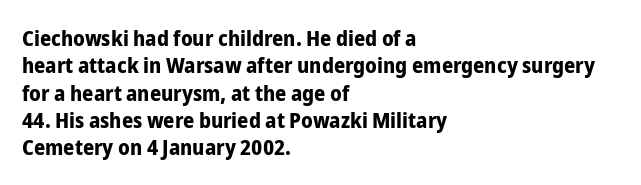
The image shows 22 px bold type, upright; set left-aligned, line spacing 1.24x, normal letter spacing, not underlined.
